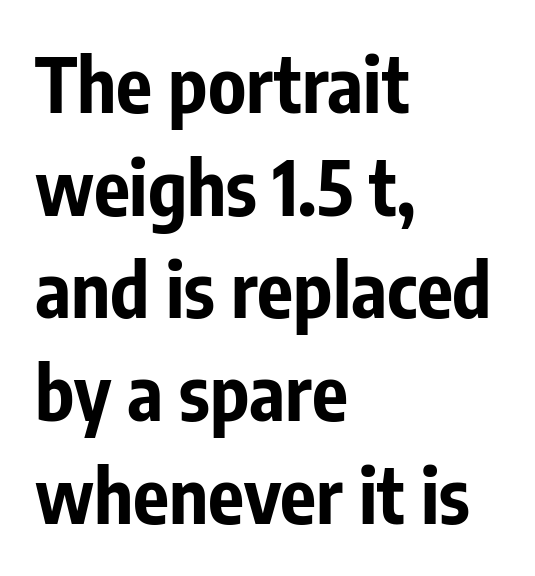
Q: Is the text bold? A: Yes.
Q: Is the text italic (slanted)? A: No, it is upright.
Q: Is the typeface a serif or a sans-serif typeface? A: Sans-serif.
Q: Is the text underlined? A: No.
Q: How is the paragraph aligned? A: Left-aligned.
Q: Is the spacing between letters normal or unusually wide? A: Normal.
Q: Is the spacing between lines tight, normal or loose? A: Normal.
Q: Width (condensed, normal, or wide)? A: Condensed.
Q: Stroke contrast? A: Low.
Q: x-height? A: Medium.
Q: Monospaced? A: No.
